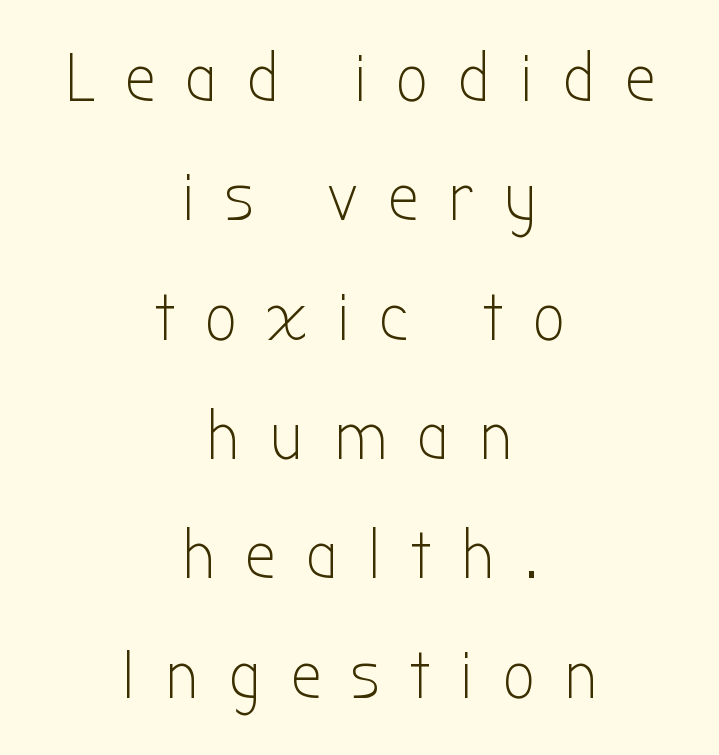
{"serif": "no", "italic": "no", "bold": "no", "weight": "light", "width": "condensed", "stroke_contrast": "low", "x_height": "medium", "monospaced": "no", "underline": "no", "align": "center", "line_spacing_ratio": 1.73, "letter_spacing": "wide", "letter_spacing_em": 0.44, "glyph_px": 69}
